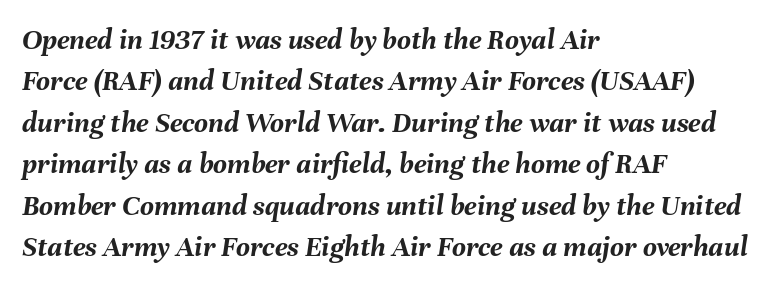
The image shows 30 px semibold type, italic (leaning right); set left-aligned, normal line spacing (1.38x), normal letter spacing, not underlined; medium stroke contrast and a medium x-height.
